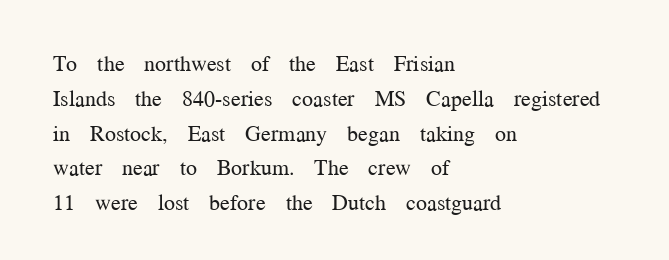
All the whitespace from short lines collects on the right. No extra tracking has been applied to these lines. Characters remain perfectly vertical along every line. The space beneath each line is pristine and unruled. Vertical stems look standard width or narrower in stroke.
